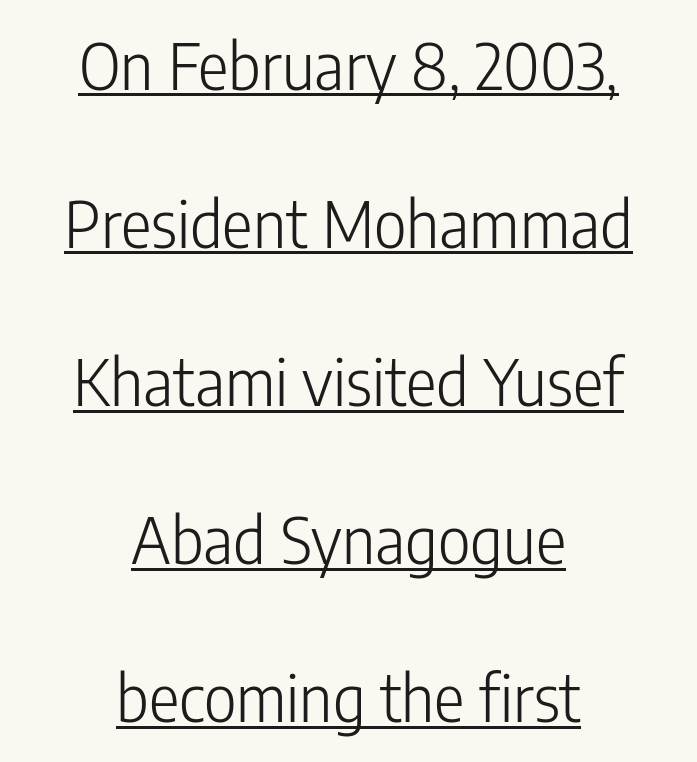
The rendered words wear a rule along their underside. The passage shown is typed in a proportional face where columns would drift. This rendering employs a face without finishing strokes, i.e., a sans-serif. The tracking reads as untouched default to a designer's eye. You can tell it's not italic because the verticals are truly vertical.
